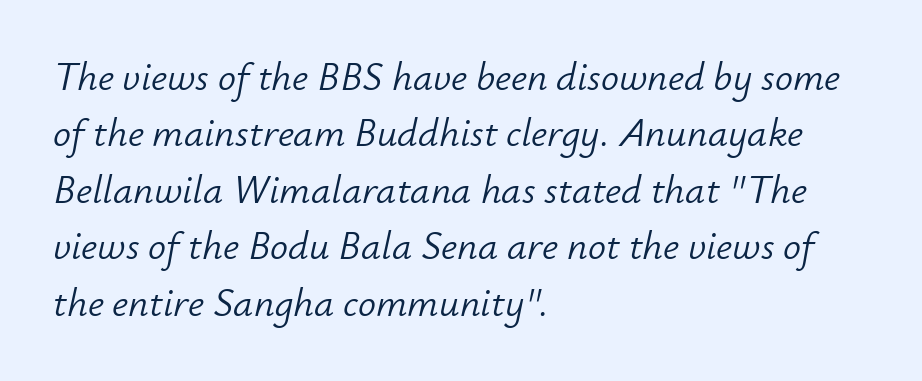
Q: Is the text bold? A: No.
Q: Is the text italic (slanted)? A: Yes, it leans right by about 12 degrees.
Q: Is the text underlined? A: No.
Q: How is the paragraph aligned? A: Left-aligned.
Q: Is the spacing between letters normal or unusually wide? A: Normal.
Q: Is the spacing between lines tight, normal or loose? A: Normal.
Q: Width (condensed, normal, or wide)? A: Normal.
Q: Stroke contrast? A: Low.
Q: x-height? A: Small.
Q: Monospaced? A: No.
